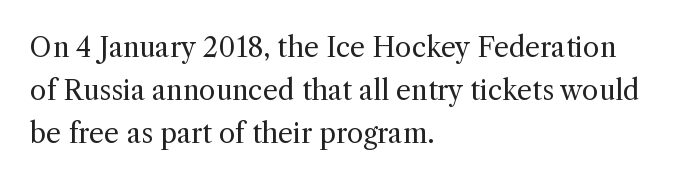
Line beginnings align vertically; line endings do not. Quick note: not italic, upright. No chunkiness to these letters — they're not bold. Default kerning and tracking; the words read as compact shapes.
